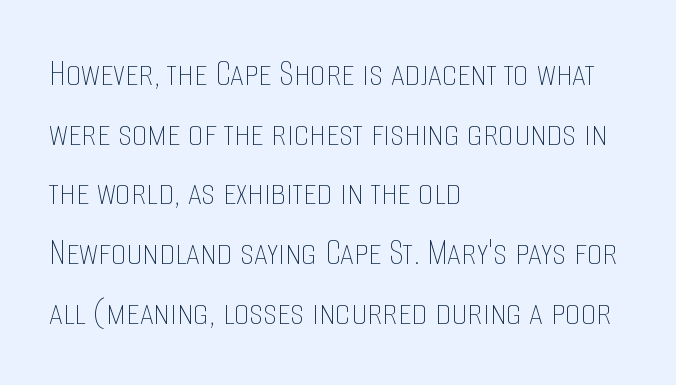
The image shows 39 px thin, condensed type, upright; set left-aligned, normal line spacing (1.53x), normal letter spacing, not underlined; low stroke contrast and a large x-height.
